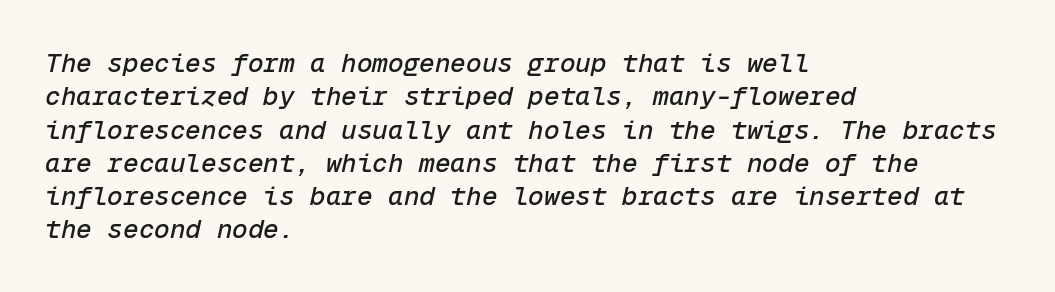
Underlining? Definitely not there. This sample uses plain, unmodified letter spacing. The space between consecutive lines is moderate. This sample is left-justified, so line endings fall wherever the words run out. Emphasis-style slanted type is in use.
